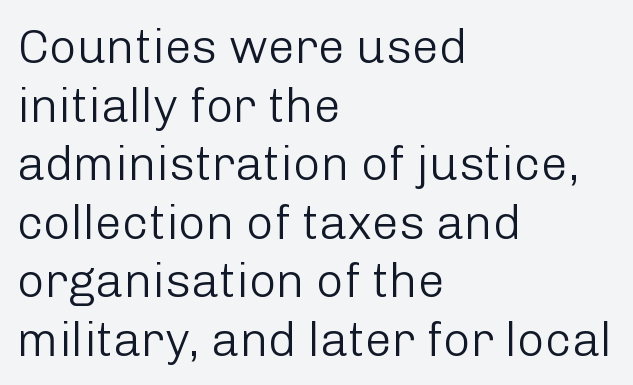
Short note: letters normally spaced. The passage shown is not bold in any degree. Looks like regular typesetting: each glyph gets only the width it needs. A typesetter would label this face a sans.
